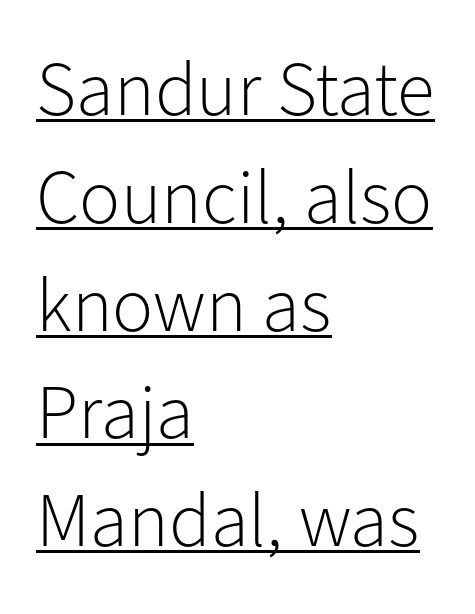
The image shows 77 px light sans-serif type, upright; set left-aligned, normal line spacing (1.4x), normal letter spacing, underlined; low stroke contrast and a medium x-height.
